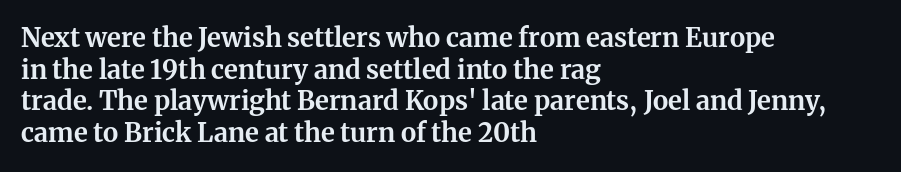
Q: Is the text bold? A: Yes.
Q: Is the text italic (slanted)? A: No, it is upright.
Q: Is the text underlined? A: No.
Q: How is the paragraph aligned? A: Left-aligned.
Q: Is the spacing between letters normal or unusually wide? A: Normal.
